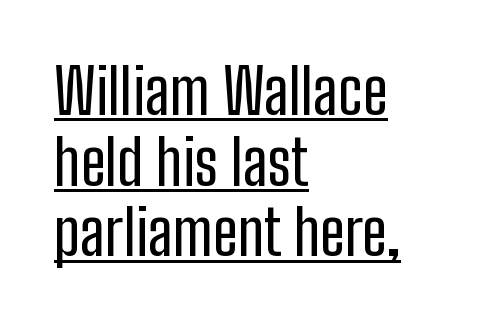
The image shows 62 px condensed sans-serif type, upright; set left-aligned, tight line spacing (1.14x), normal letter spacing, underlined; low stroke contrast and a medium x-height.
